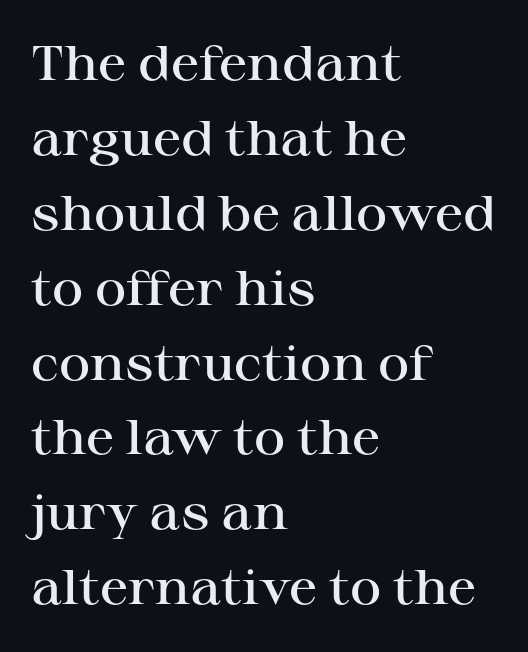
Q: Is the text bold? A: Semi-bold.
Q: Is the text italic (slanted)? A: No, it is upright.
Q: Is the typeface a serif or a sans-serif typeface? A: Serif.
Q: Is the text underlined? A: No.
Q: How is the paragraph aligned? A: Left-aligned.
Q: Is the spacing between letters normal or unusually wide? A: Normal.
Q: Is the spacing between lines tight, normal or loose? A: Normal.
Q: Width (condensed, normal, or wide)? A: Wide.
Q: Stroke contrast? A: High.
Q: x-height? A: Medium.
Q: Monospaced? A: No.
